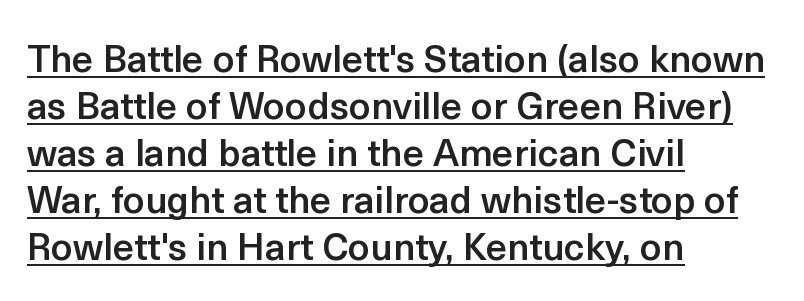
The image shows 38 px semibold sans-serif type, upright; set left-aligned, line spacing 1.24x, normal letter spacing, underlined; a medium x-height.
